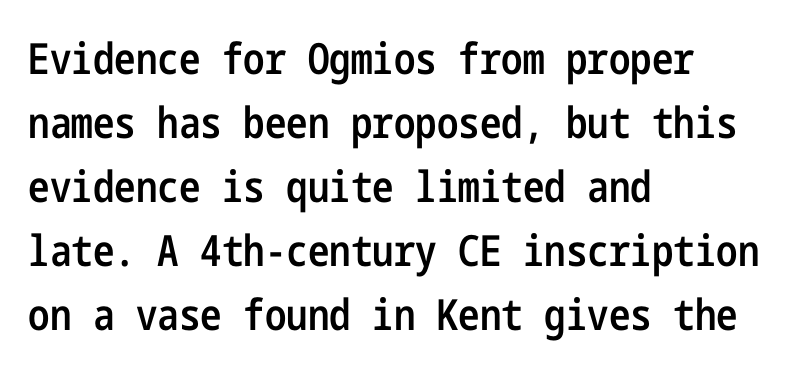
Q: Is the text bold? A: Semi-bold.
Q: Is the text italic (slanted)? A: No, it is upright.
Q: Is the typeface a serif or a sans-serif typeface? A: Sans-serif.
Q: Is the text underlined? A: No.
Q: How is the paragraph aligned? A: Left-aligned.
Q: Is the spacing between letters normal or unusually wide? A: Normal.
Q: Is the spacing between lines tight, normal or loose? A: Normal.
Q: Width (condensed, normal, or wide)? A: Condensed.
Q: Stroke contrast? A: Low.
Q: x-height? A: Medium.
